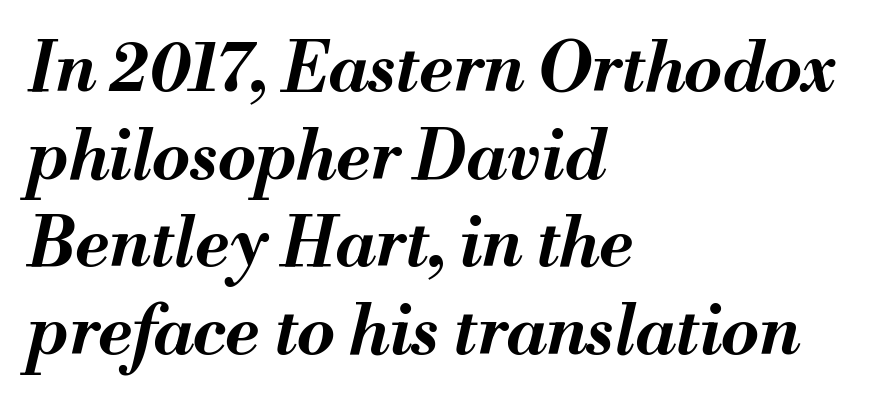
The image shows 68 px bold type, italic (leaning right); set left-aligned, normal line spacing (1.29x), normal letter spacing, not underlined; medium stroke contrast and a small x-height.
